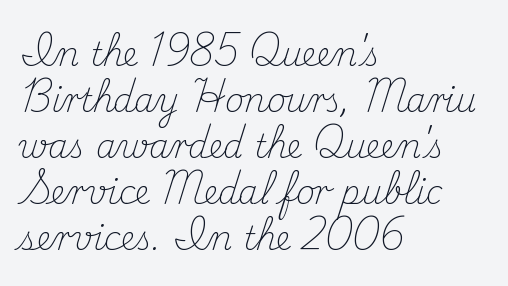
Q: Is the text bold? A: No.
Q: Is the text italic (slanted)? A: Yes.
Q: Is the typeface a serif or a sans-serif typeface? A: Serif.
Q: Is the text underlined? A: No.
Q: How is the paragraph aligned? A: Left-aligned.
Q: Is the spacing between letters normal or unusually wide? A: Normal.
Q: Is the spacing between lines tight, normal or loose? A: Normal.
Q: Width (condensed, normal, or wide)? A: Normal.
Q: Stroke contrast? A: Medium.
Q: x-height? A: Small.
Q: Monospaced? A: No.
